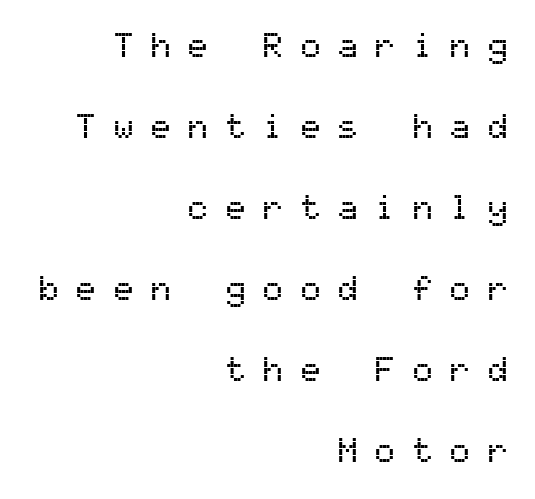
The image shows 34 px sans-serif type, upright, monospaced; set right-aligned, loose line spacing (2.38x), unusually wide letter spacing (+0.5 em), not underlined; medium stroke contrast and a medium x-height.
